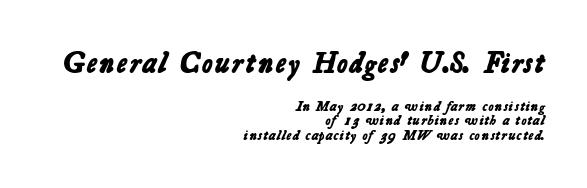
The image shows 29 px bold sans-serif type; set right-aligned, tight line spacing (1.03x), normal letter spacing, not underlined; the first (top) block is 2.07x larger; low stroke contrast and a medium x-height.
